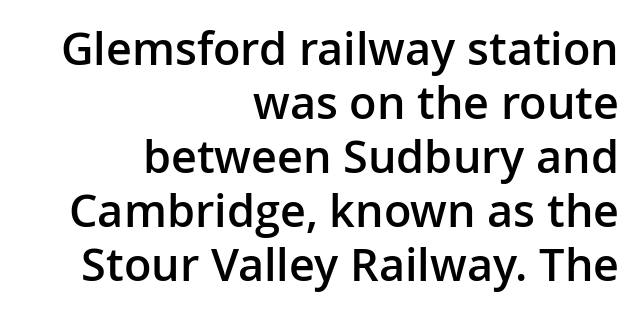
Each word holds together tightly as a unit, with standard inter-letter gaps. Do the characters align in a grid? No, the font is proportional. Posture: vertical. The letters carry no serifs — their stems end cleanly without finishing strokes.
